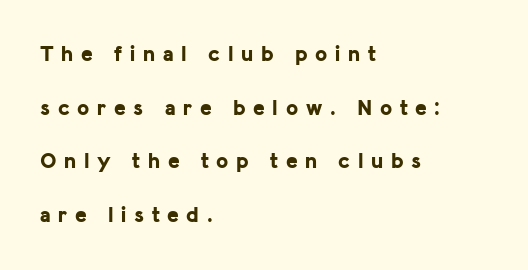
Q: Is the text bold? A: Yes.
Q: Is the text italic (slanted)? A: No, it is upright.
Q: Is the text underlined? A: No.
Q: How is the paragraph aligned? A: Left-aligned.
Q: Is the spacing between letters normal or unusually wide? A: Unusually wide.
Q: Is the spacing between lines tight, normal or loose? A: Loose.
